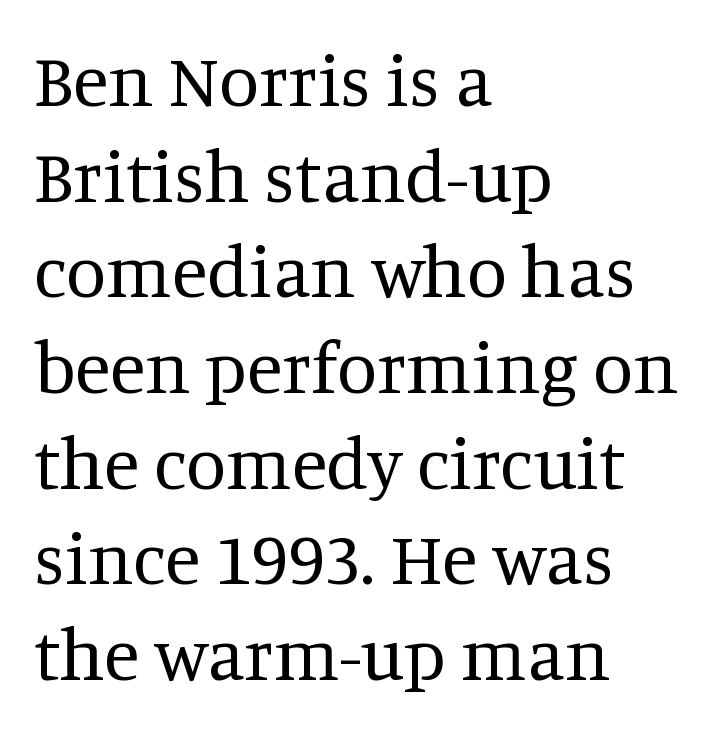
The image shows 73 px regular-weight serif type, upright; set left-aligned, normal line spacing (1.31x), normal letter spacing, not underlined; medium stroke contrast and a large x-height.
